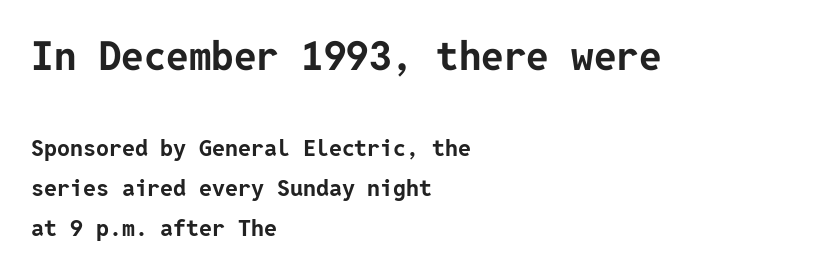
How are the letters spaced? Ordinarily, with no added tracking. A clean baseline with only descenders dipping below it. The passage shown is emphatically bold. Compared with a centered layout, this one pins lines to the left instead. Unlike italic type, these characters show no tilt at all. Character size in the leading block exceeds that of the trailing block.
